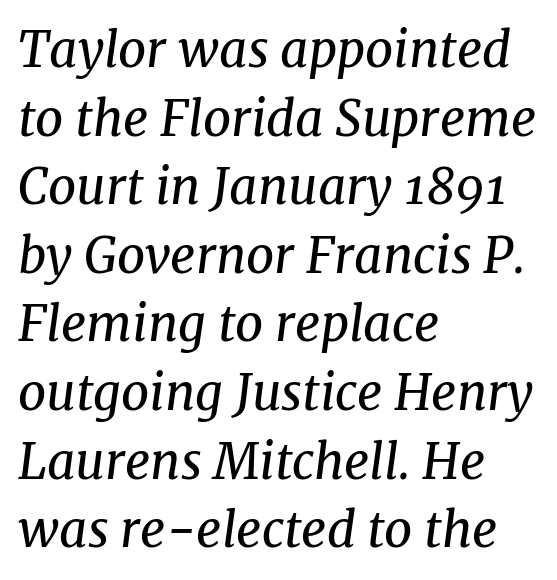
Q: Is the text bold? A: No.
Q: Is the text italic (slanted)? A: Yes, it leans right by about 8 degrees.
Q: Is the typeface a serif or a sans-serif typeface? A: Serif.
Q: Is the text underlined? A: No.
Q: How is the paragraph aligned? A: Left-aligned.
Q: Is the spacing between letters normal or unusually wide? A: Normal.
Q: Is the spacing between lines tight, normal or loose? A: Normal.
Q: Width (condensed, normal, or wide)? A: Normal.
Q: Stroke contrast? A: Medium.
Q: x-height? A: Medium.
Q: Monospaced? A: No.
